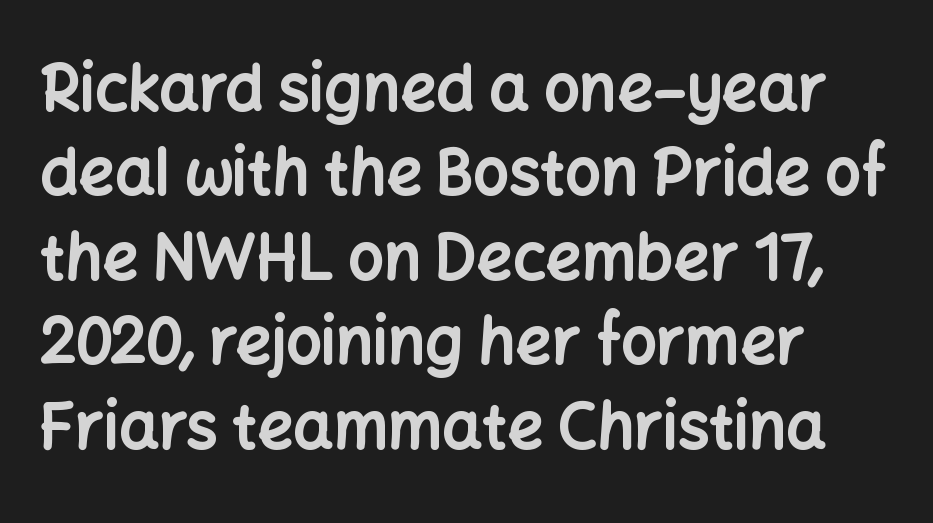
The font's upright variant was chosen for this text. The space directly below the letters is spotless. The letters are bold, with thick, heavy strokes. Compared with typical paragraphs, the rows here are spaced about the same.
